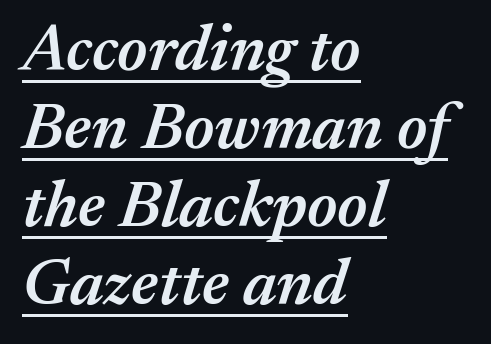
The image shows 65 px semibold type, italic (leaning right); set left-aligned, line spacing 1.2x, normal letter spacing, underlined; medium stroke contrast and a medium x-height.
